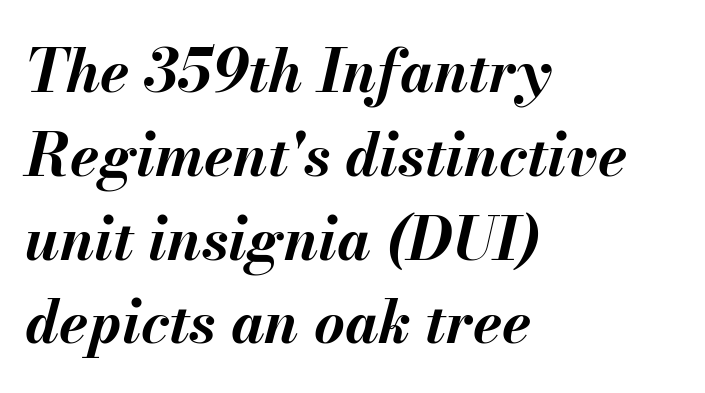
Q: Is the text bold? A: Yes.
Q: Is the text italic (slanted)? A: Yes, it leans right by about 13 degrees.
Q: Is the text underlined? A: No.
Q: How is the paragraph aligned? A: Left-aligned.
Q: Is the spacing between letters normal or unusually wide? A: Normal.
Q: Is the spacing between lines tight, normal or loose? A: Normal.
Q: Width (condensed, normal, or wide)? A: Normal.
Q: Stroke contrast? A: Medium.
Q: x-height? A: Small.
Q: Monospaced? A: No.
